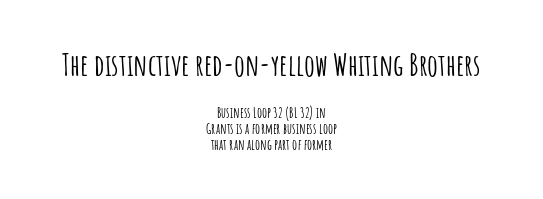
This rendering leaves character spacing at its baseline value. Layout note: lines centered. The letters carry no serifs — their stems end cleanly without finishing strokes. Spacing verdict: proportional, widths tailored to each character.
